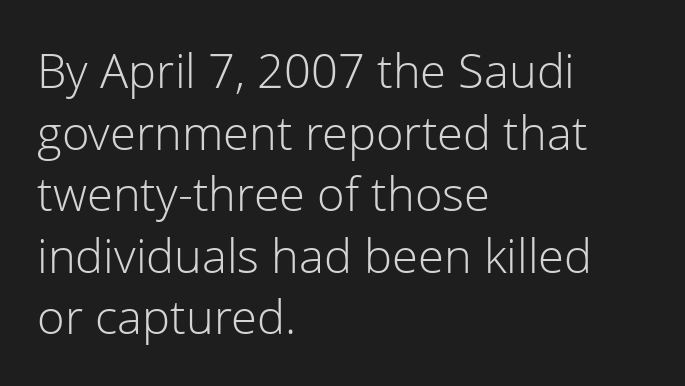
Q: Is the text bold? A: No.
Q: Is the text italic (slanted)? A: No, it is upright.
Q: Is the typeface a serif or a sans-serif typeface? A: Sans-serif.
Q: Is the text underlined? A: No.
Q: How is the paragraph aligned? A: Left-aligned.
Q: Is the spacing between letters normal or unusually wide? A: Normal.
Q: Is the spacing between lines tight, normal or loose? A: Normal.
Q: Width (condensed, normal, or wide)? A: Normal.
Q: Stroke contrast? A: Low.
Q: x-height? A: Medium.
Q: Monospaced? A: No.
